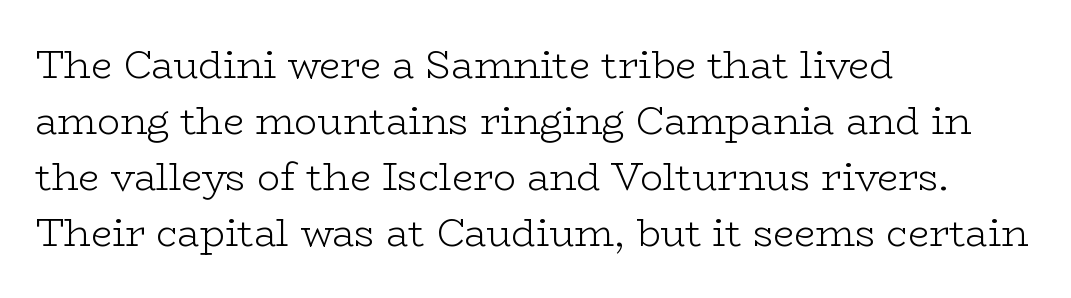
The image shows 38 px light, wide serif type, upright; set left-aligned, normal line spacing (1.47x), normal letter spacing, not underlined; low stroke contrast and a medium x-height.
